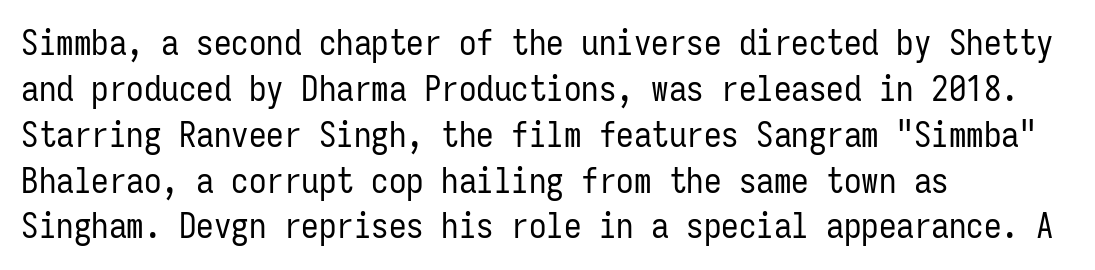
Q: Is the text bold? A: No.
Q: Is the text italic (slanted)? A: No, it is upright.
Q: Is the typeface a serif or a sans-serif typeface? A: Sans-serif.
Q: Is the text underlined? A: No.
Q: How is the paragraph aligned? A: Left-aligned.
Q: Is the spacing between letters normal or unusually wide? A: Normal.
Q: Is the spacing between lines tight, normal or loose? A: Normal.
Q: Width (condensed, normal, or wide)? A: Condensed.
Q: Stroke contrast? A: Low.
Q: x-height? A: Medium.
Q: Monospaced? A: Yes.
